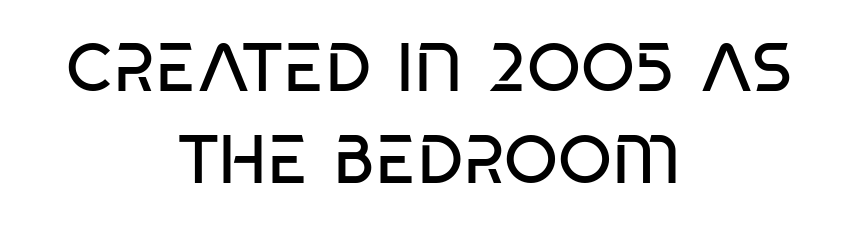
The lines in this sample share a center point and differ in where they start and stop. One glance says typical: line gaps are just what's usual. Caption: face not bold, strokes unweighted. Only glyphs here, with clear space below each row. This is the regular roman posture of the typeface.
